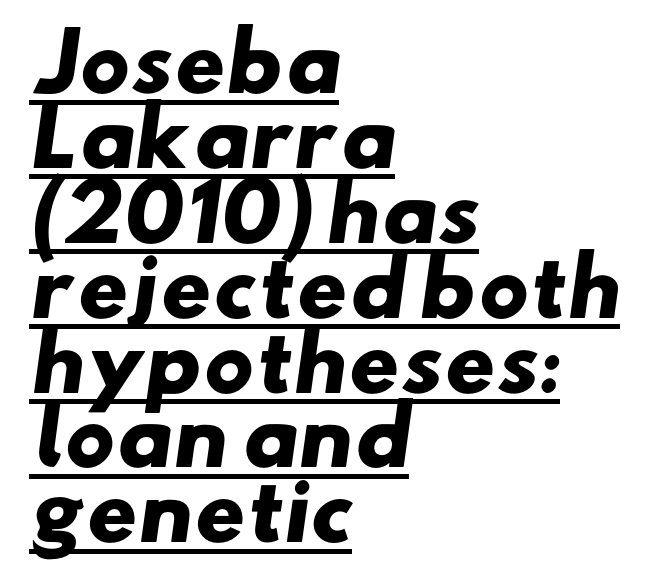
Leading is clearly below the norm, producing a dense column. Proportional: the letters do not fall into vertical columns. Left-aligned paragraph, ragged on the right. Check where the strokes stop: nothing finishes them off — pure sans. Look at the stroke-to-counter ratio: heavy, a bold. Compared with undecorated copy, this sample adds a rule below the words.
